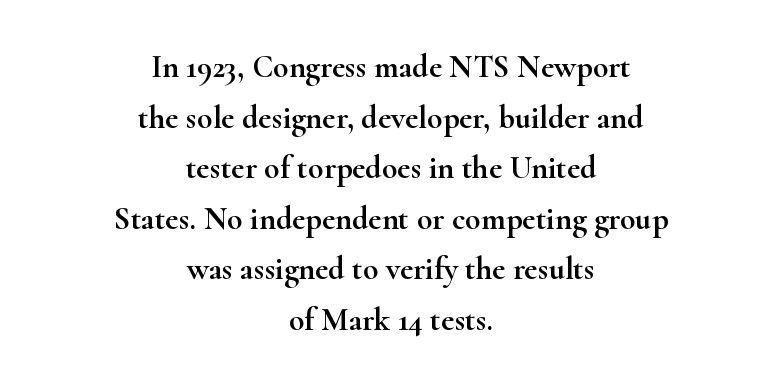
Character widths vary here, with narrow letters taking less room than wide ones. Baseline-to-baseline distance is the conventional proportion of letter height. This is roman type, the default non-slanted kind. This is serif lettering, the kind often seen in printed books. The rendering positions every line midway between the sides. Standard letterfit; no display-style spreading of the glyphs.
